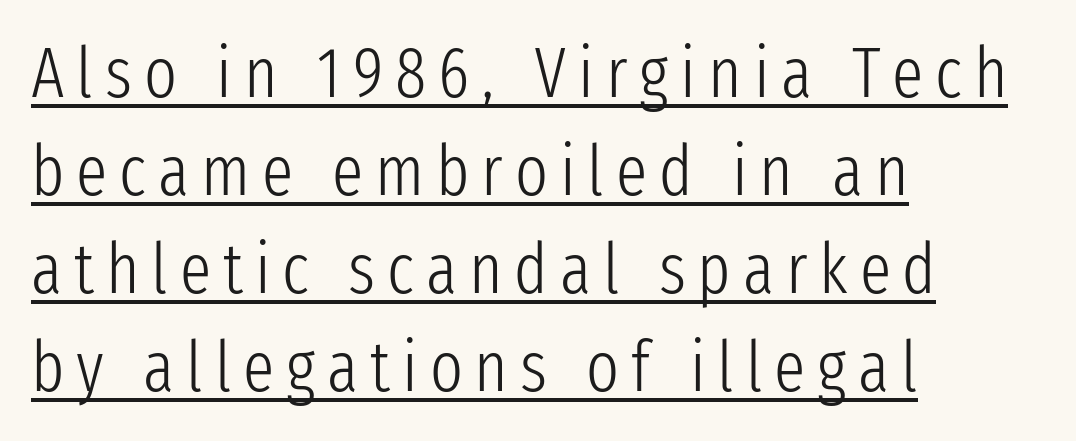
The image shows 70 px light, condensed sans-serif type, upright; set left-aligned, normal line spacing (1.4x), underlined; low stroke contrast and a medium x-height.
